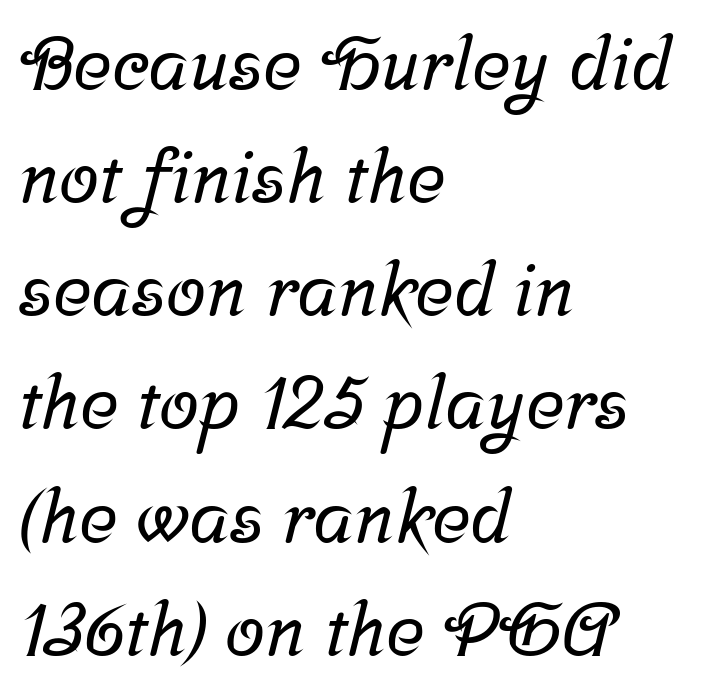
{"width": "normal", "stroke_contrast": "low", "x_height": "medium", "monospaced": "no", "underline": "no", "align": "left", "line_spacing": "normal", "line_spacing_ratio": 1.55, "letter_spacing": "normal", "letter_spacing_em": 0.0, "glyph_px": 73}
